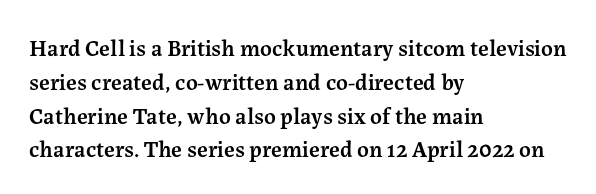
The image shows 23 px text type, upright; set left-aligned, normal line spacing (1.47x), normal letter spacing, not underlined.
